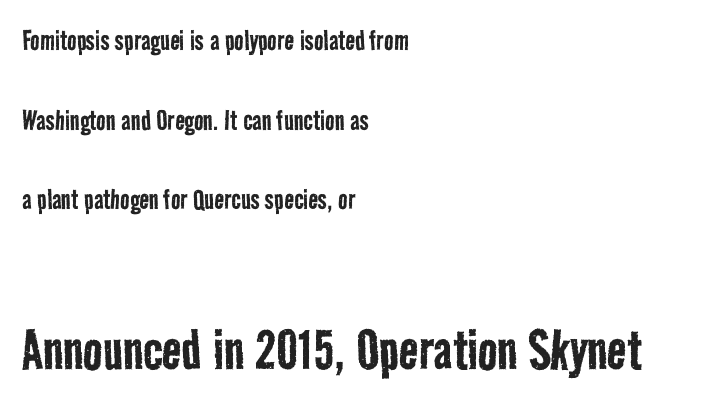
The image shows 65 px regular-weight, condensed sans-serif type; set left-aligned, loose line spacing (2.49x), normal letter spacing, not underlined; the second (bottom) block is 2.03x larger; low stroke contrast and a medium x-height.
